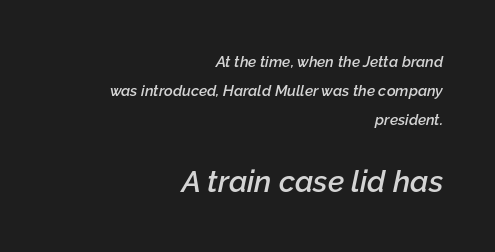
Q: Is the text bold? A: Semi-bold.
Q: Is the text italic (slanted)? A: Yes, it leans right by about 12 degrees.
Q: Is the text underlined? A: No.
Q: How is the paragraph aligned? A: Right-aligned.
Q: Is the spacing between letters normal or unusually wide? A: Normal.
Q: Is the spacing between lines tight, normal or loose? A: Loose.
Q: Which block of text is set in a larger size, the first (top) or the second (bottom)? A: The second (bottom) one.
Q: Width (condensed, normal, or wide)? A: Normal.
Q: Stroke contrast? A: Low.
Q: x-height? A: Medium.
Q: Monospaced? A: No.
